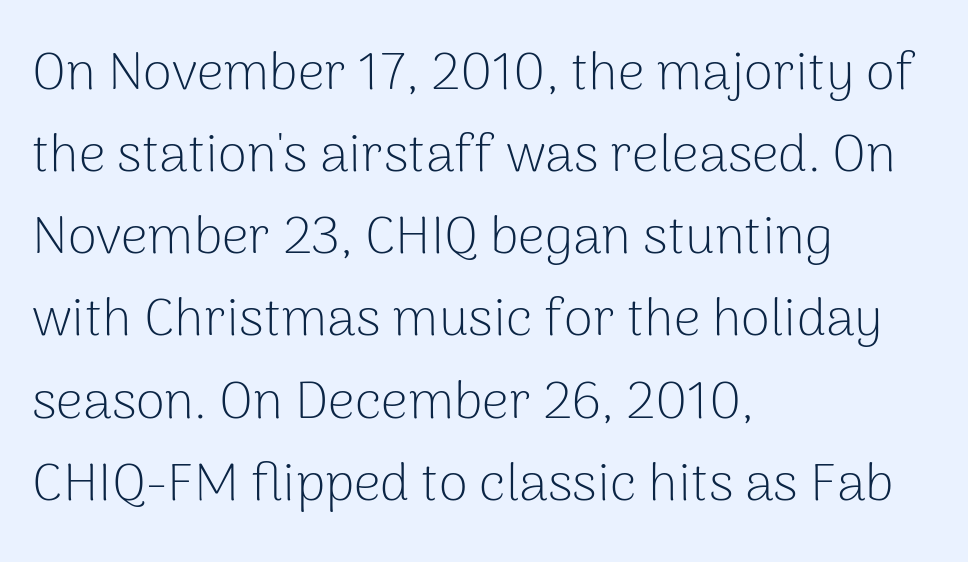
{"serif": "no", "italic": "no", "bold": "no", "weight": "light", "width": "normal", "stroke_contrast": "low", "x_height": "medium", "monospaced": "no", "underline": "no", "align": "left", "line_spacing": "normal", "line_spacing_ratio": 1.55, "letter_spacing": "normal", "letter_spacing_em": 0.0, "glyph_px": 53}
